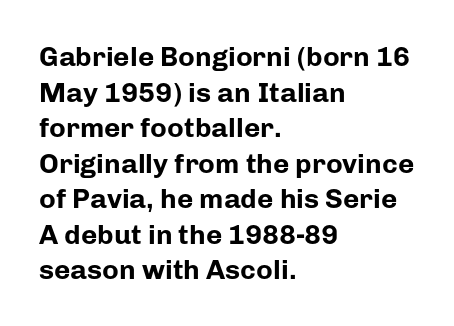
The image shows 28 px bold sans-serif type, upright; set left-aligned, normal line spacing (1.27x), normal letter spacing, not underlined; low stroke contrast and a medium x-height.
